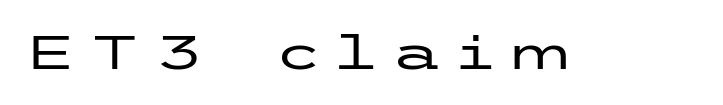
Underlining? Definitely not there. The letterforms stand isolated, each surrounded by extra space. These lines are composed in type without serifs. Style check: upright.
